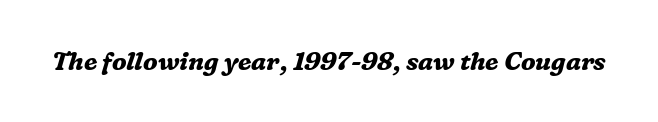
Q: Is the text bold? A: Yes.
Q: Is the text italic (slanted)? A: Yes, it leans right by about 16 degrees.
Q: Is the text underlined? A: No.
Q: Is the spacing between letters normal or unusually wide? A: Normal.
